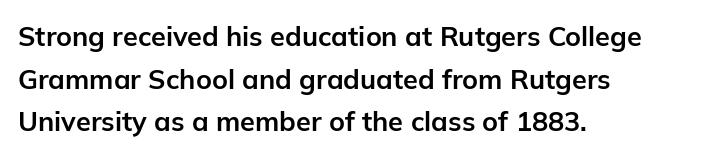
Q: Is the text bold? A: Yes.
Q: Is the text italic (slanted)? A: No, it is upright.
Q: Is the text underlined? A: No.
Q: How is the paragraph aligned? A: Left-aligned.
Q: Is the spacing between letters normal or unusually wide? A: Normal.
Q: Is the spacing between lines tight, normal or loose? A: Normal.
